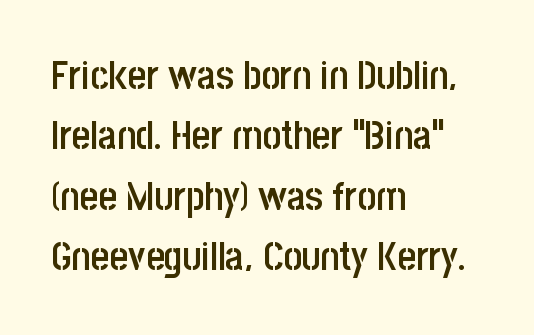
The image shows 40 px semibold, condensed sans-serif type, upright; set left-aligned, normal line spacing (1.51x), normal letter spacing, not underlined; low stroke contrast and a large x-height.
